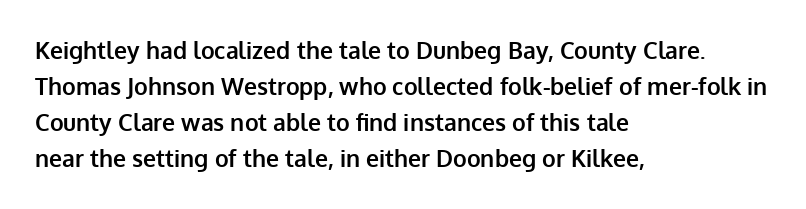
Q: Is the text bold? A: Yes.
Q: Is the text italic (slanted)? A: No, it is upright.
Q: Is the text underlined? A: No.
Q: How is the paragraph aligned? A: Left-aligned.
Q: Is the spacing between letters normal or unusually wide? A: Normal.
Q: Is the spacing between lines tight, normal or loose? A: Normal.
